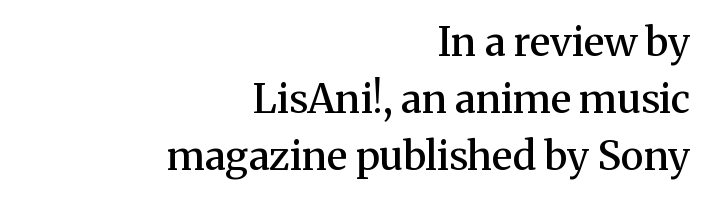
The image shows 40 px semibold serif type, upright; set right-aligned, normal line spacing (1.43x), normal letter spacing, not underlined; medium stroke contrast and a medium x-height.
